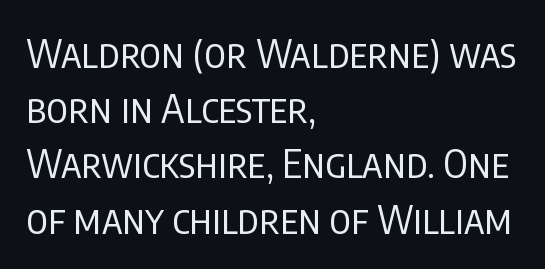
The image shows 40 px regular-weight, condensed sans-serif type, upright; set left-aligned, normal line spacing (1.38x), normal letter spacing, not underlined; low stroke contrast and a large x-height.
